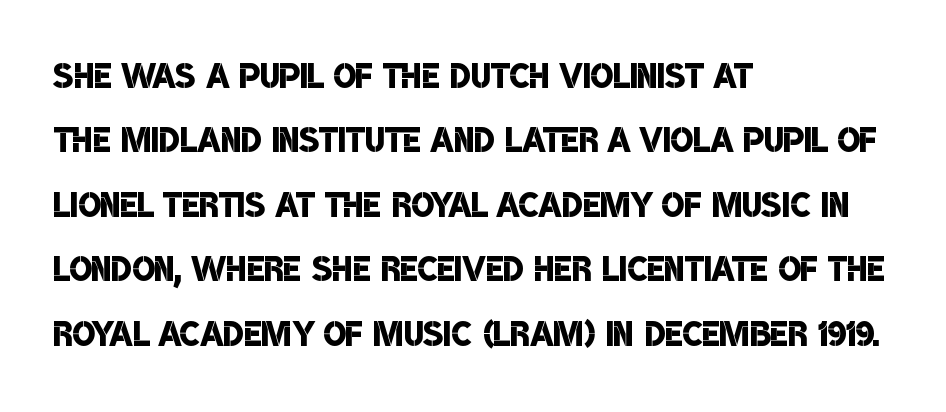
{"serif": "no", "bold": "semi", "weight": "semibold", "width": "condensed", "stroke_contrast": "low", "x_height": "large", "monospaced": "no", "underline": "no", "align": "left", "line_spacing": "normal", "line_spacing_ratio": 1.37, "letter_spacing": "normal", "letter_spacing_em": 0.0, "glyph_px": 47}
